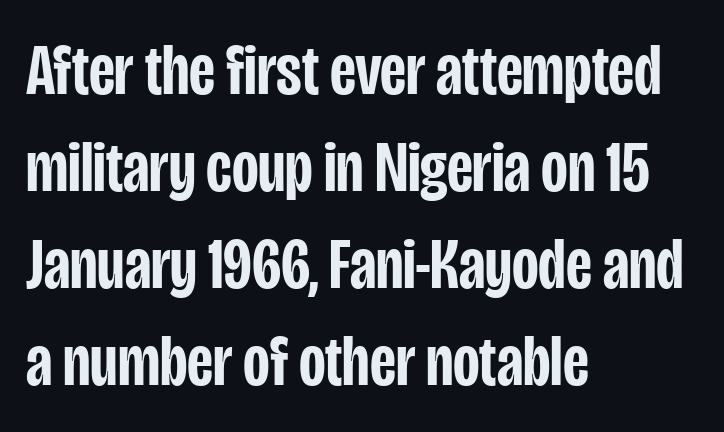
The image shows 73 px semibold, condensed sans-serif type, upright; set left-aligned, normal line spacing (1.33x), normal letter spacing, not underlined; low stroke contrast and a large x-height.
